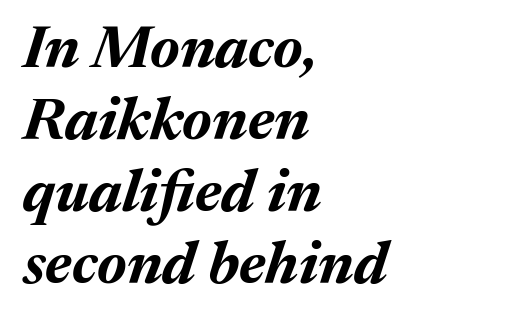
Posture: slanted. The font is running at its bold setting. The letterforms sit shoulder to shoulder at normal distance. Do the characters align in a grid? No, the font is proportional. One-word summary of the alignment: left.
